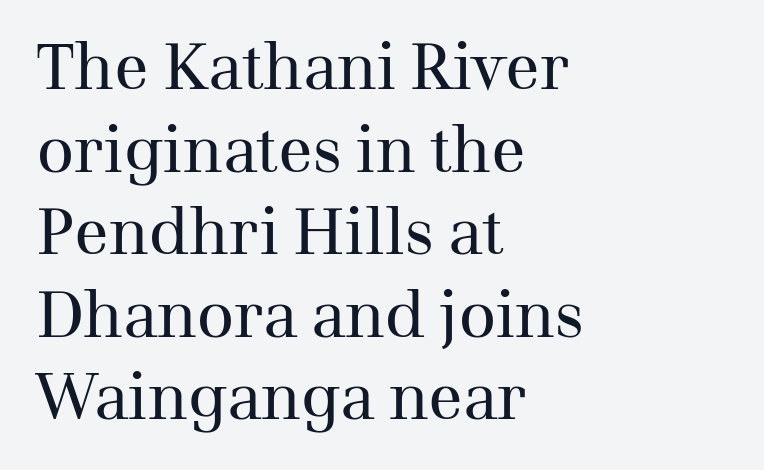
{"serif": "yes", "italic": "no", "bold": "no", "weight": "regular", "width": "normal", "stroke_contrast": "medium", "x_height": "medium", "monospaced": "no", "underline": "no", "align": "left", "line_spacing": "normal", "line_spacing_ratio": 1.29, "letter_spacing": "normal", "letter_spacing_em": 0.0, "glyph_px": 64}
